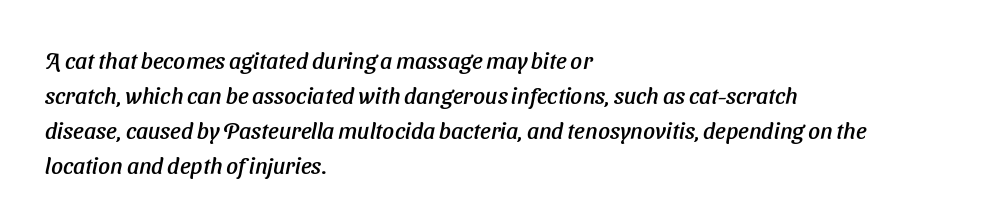
The image shows 23 px text type, italic (leaning right); set left-aligned, normal line spacing (1.52x), normal letter spacing, not underlined.
